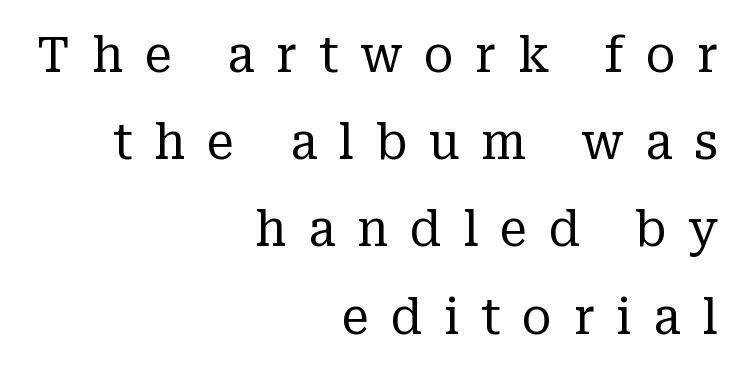
{"serif": "yes", "italic": "no", "bold": "no", "weight": "regular", "width": "normal", "stroke_contrast": "low", "x_height": "medium", "monospaced": "no", "underline": "no", "align": "right", "line_spacing_ratio": 1.78, "letter_spacing": "wide", "letter_spacing_em": 0.44, "glyph_px": 49}
